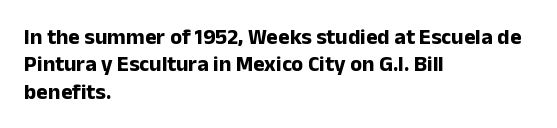
Q: Is the text bold? A: Yes.
Q: Is the text italic (slanted)? A: No, it is upright.
Q: Is the text underlined? A: No.
Q: How is the paragraph aligned? A: Left-aligned.
Q: Is the spacing between letters normal or unusually wide? A: Normal.
Q: Is the spacing between lines tight, normal or loose? A: Normal.
